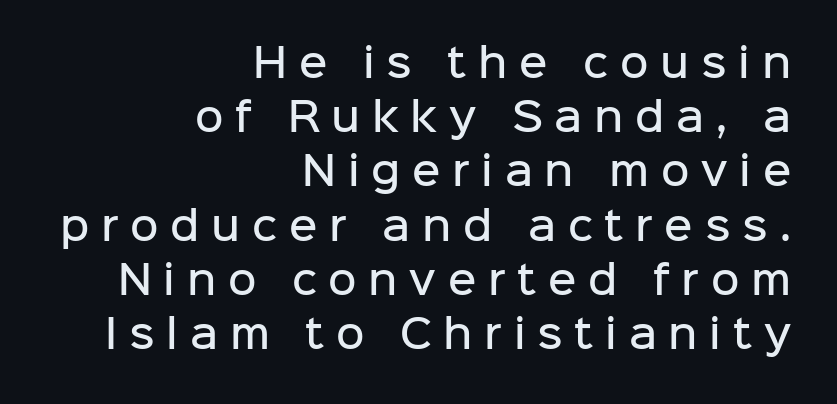
Q: Is the text bold? A: Semi-bold.
Q: Is the text italic (slanted)? A: No, it is upright.
Q: Is the typeface a serif or a sans-serif typeface? A: Sans-serif.
Q: Is the text underlined? A: No.
Q: How is the paragraph aligned? A: Right-aligned.
Q: Is the spacing between letters normal or unusually wide? A: Unusually wide.
Q: Is the spacing between lines tight, normal or loose? A: Normal.
Q: Width (condensed, normal, or wide)? A: Normal.
Q: Stroke contrast? A: Low.
Q: x-height? A: Medium.
Q: Monospaced? A: No.
